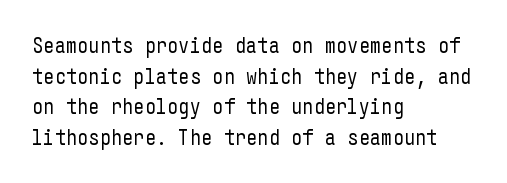
Here the glyphs are tracked normally, forming tight word shapes. This sample keeps an unexceptional amount of space between lines. Every character sits straight up, as roman type does. Each stroke keeps to a modest, everyday thickness or less. This rendering uses left alignment, leaving the right contour irregular. Descenders are the only things crossing below the line.
